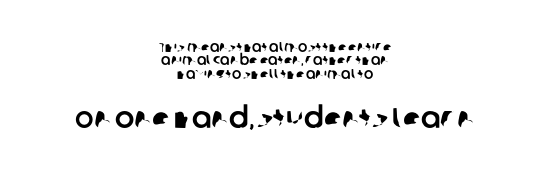
{"serif": "no", "width": "normal", "stroke_contrast": "low", "x_height": "large", "monospaced": "no", "underline": "no", "align": "center", "line_spacing": "tight", "line_spacing_ratio": 0.96, "letter_spacing": "normal", "letter_spacing_em": 0.0, "larger_block": "second", "size_ratio": 2.07, "glyph_px": 29}
